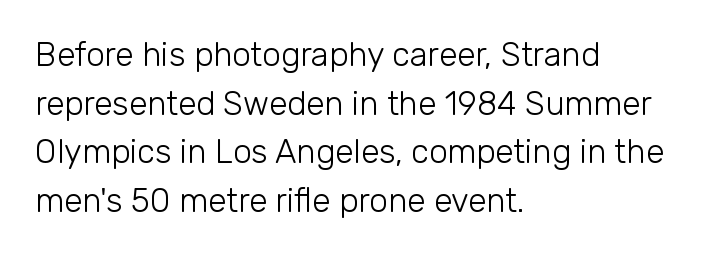
{"serif": "no", "italic": "no", "bold": "no", "weight": "light", "width": "normal", "stroke_contrast": "low", "x_height": "medium", "monospaced": "no", "underline": "no", "align": "left", "line_spacing": "normal", "line_spacing_ratio": 1.47, "letter_spacing": "normal", "letter_spacing_em": 0.0, "glyph_px": 33}
